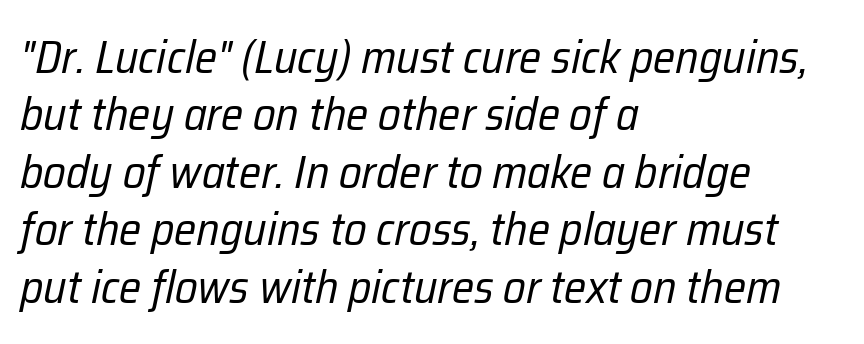
Layout note: lines flush left. The tracking reads as untouched default to a designer's eye. Nothing heavy about these letters — not bold at all. The rendering applies a slant to the glyphs.
